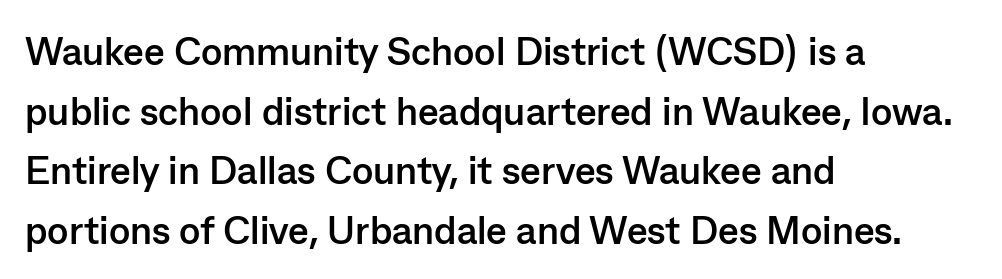
Q: Is the text bold? A: Yes.
Q: Is the text italic (slanted)? A: No, it is upright.
Q: Is the typeface a serif or a sans-serif typeface? A: Sans-serif.
Q: Is the text underlined? A: No.
Q: How is the paragraph aligned? A: Left-aligned.
Q: Is the spacing between letters normal or unusually wide? A: Normal.
Q: Is the spacing between lines tight, normal or loose? A: Normal.
Q: Width (condensed, normal, or wide)? A: Normal.
Q: Stroke contrast? A: Low.
Q: x-height? A: Medium.
Q: Monospaced? A: No.
